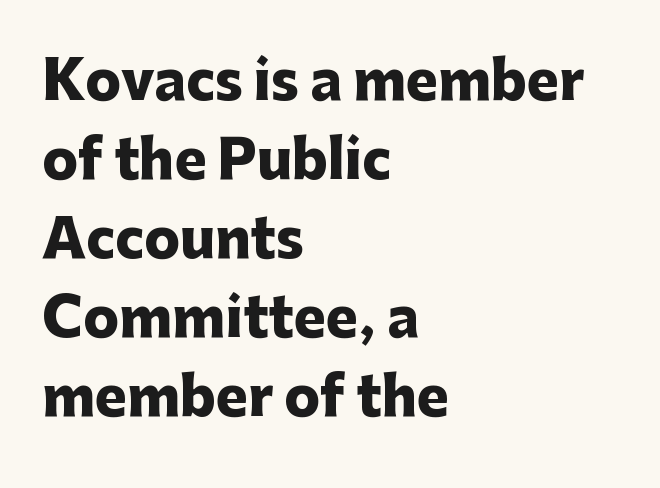
The image shows 53 px heavy sans-serif type, upright; set left-aligned, normal line spacing (1.49x), normal letter spacing, not underlined; low stroke contrast and a medium x-height.
